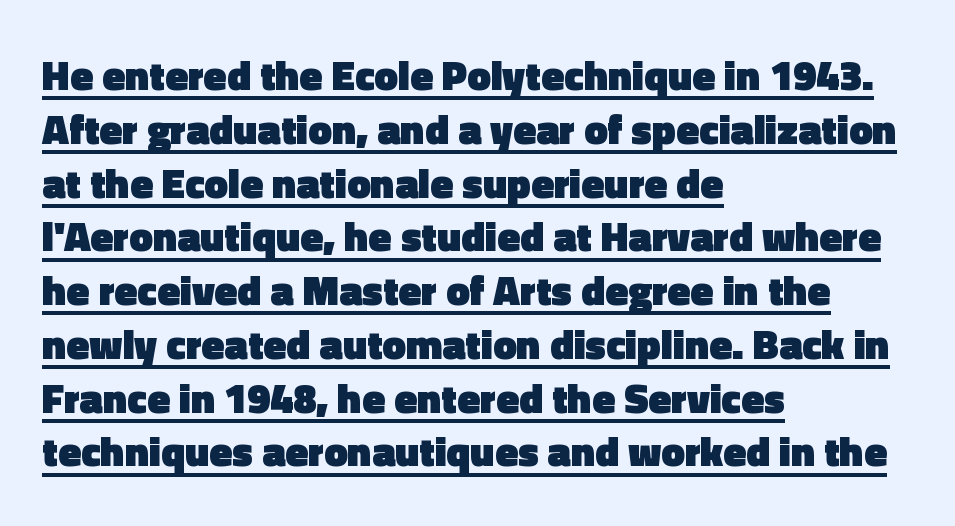
{"serif": "no", "italic": "no", "bold": "yes", "weight": "heavy", "width": "normal", "x_height": "medium", "monospaced": "no", "underline": "yes", "align": "left", "line_spacing": "normal", "line_spacing_ratio": 1.28, "letter_spacing": "normal", "letter_spacing_em": 0.0, "glyph_px": 42}
